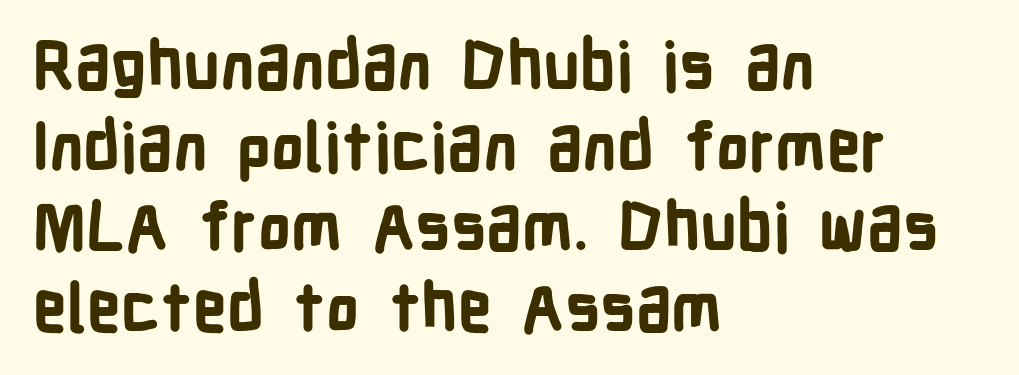
Q: Is the text bold? A: Yes.
Q: Is the text italic (slanted)? A: No, it is upright.
Q: Is the typeface a serif or a sans-serif typeface? A: Sans-serif.
Q: Is the text underlined? A: No.
Q: How is the paragraph aligned? A: Left-aligned.
Q: Is the spacing between letters normal or unusually wide? A: Normal.
Q: Width (condensed, normal, or wide)? A: Condensed.
Q: Stroke contrast? A: Low.
Q: x-height? A: Medium.
Q: Monospaced? A: No.
